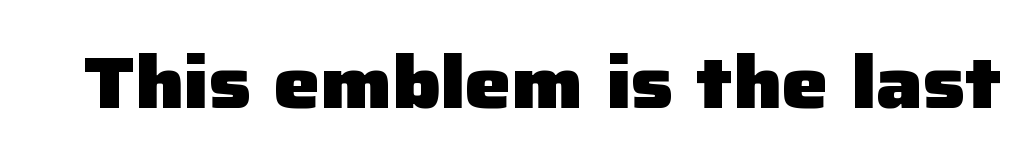
Tracking value appears to be zero — textbook default spacing. Unmarked baselines from the first word to the last. The lettering holds an erect, upright posture throughout. Heavy, bold letterforms. A typesetter would call this proportional, since set widths differ per character. What kind of face is this? One without serifs — a sans.
